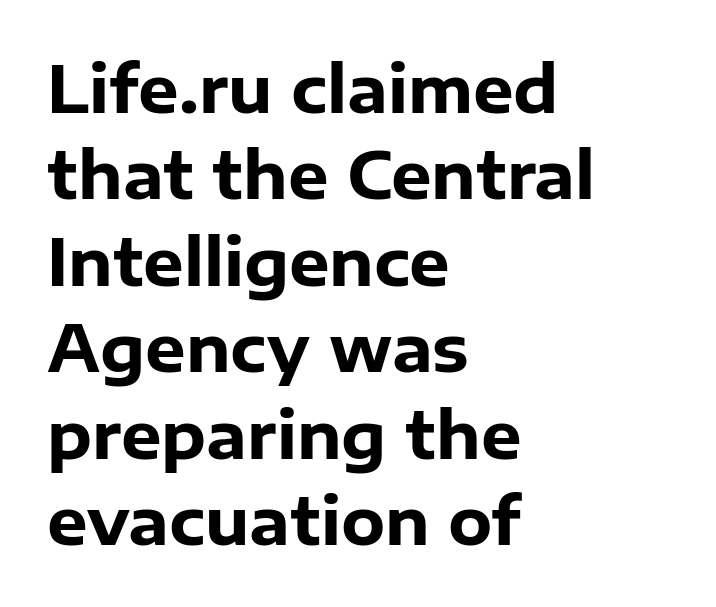
Underline: absent. Left-aligned paragraph, ragged on the right. Baseline-to-baseline distance is the conventional proportion of letter height. The typography opts for an upright posture over an oblique one. The type family on display is of the sans-serif kind.
